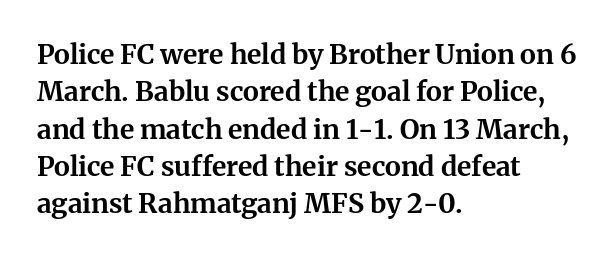
{"italic": "no", "bold": "yes", "underline": "no", "align": "left", "line_spacing": "normal", "line_spacing_ratio": 1.38, "letter_spacing": "normal", "letter_spacing_em": 0.0, "glyph_px": 27}
